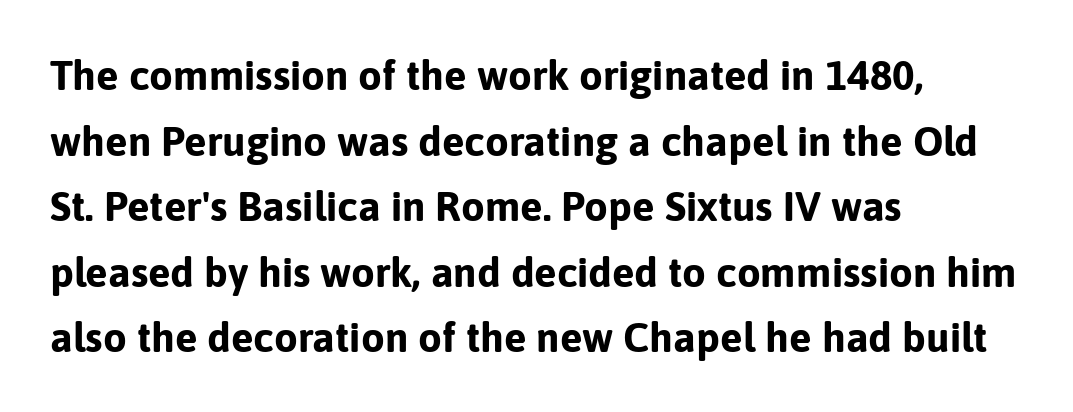
{"serif": "no", "italic": "no", "bold": "yes", "weight": "bold", "width": "normal", "stroke_contrast": "low", "x_height": "medium", "monospaced": "no", "underline": "no", "align": "left", "line_spacing": "normal", "line_spacing_ratio": 1.56, "letter_spacing": "normal", "letter_spacing_em": 0.0, "glyph_px": 42}
